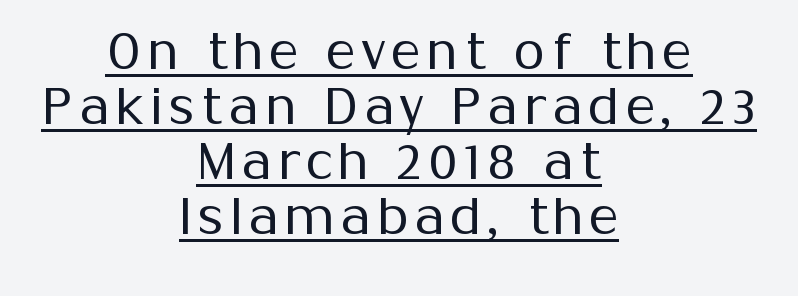
Q: Is the text bold? A: No.
Q: Is the text italic (slanted)? A: No, it is upright.
Q: Is the typeface a serif or a sans-serif typeface? A: Sans-serif.
Q: Is the text underlined? A: Yes.
Q: How is the paragraph aligned? A: Centered.
Q: Is the spacing between lines tight, normal or loose? A: Tight.
Q: Width (condensed, normal, or wide)? A: Normal.
Q: Stroke contrast? A: Medium.
Q: x-height? A: Medium.
Q: Monospaced? A: No.
